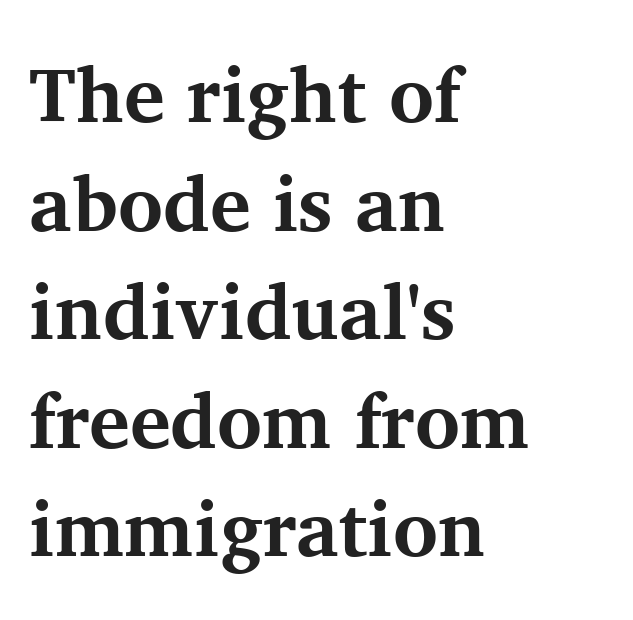
{"serif": "yes", "italic": "no", "bold": "yes", "weight": "bold", "width": "normal", "stroke_contrast": "medium", "x_height": "medium", "monospaced": "no", "underline": "no", "align": "left", "line_spacing": "normal", "line_spacing_ratio": 1.41, "letter_spacing": "normal", "letter_spacing_em": 0.0, "glyph_px": 77}
